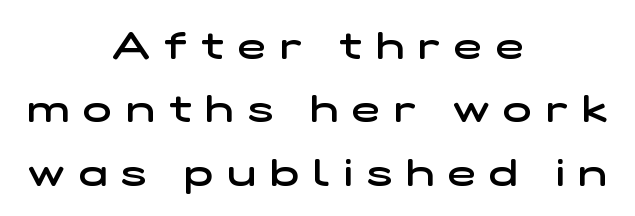
The lines are quadded center. The rendering uses a semibold face; strokes are thickened but not to full bold. Tracking value appears strongly positive — letters spread wide. Note: no serifs on the glyphs.
